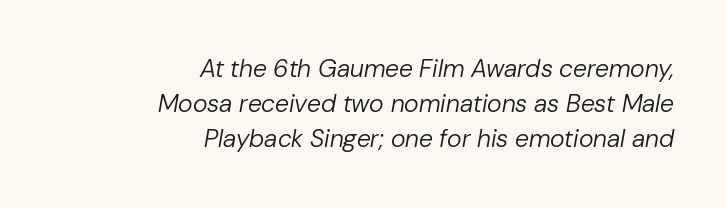
Q: Is the text bold? A: No.
Q: Is the text italic (slanted)? A: Yes, it leans right by about 10 degrees.
Q: Is the text underlined? A: No.
Q: How is the paragraph aligned? A: Right-aligned.
Q: Is the spacing between letters normal or unusually wide? A: Normal.
Q: Is the spacing between lines tight, normal or loose? A: Normal.
